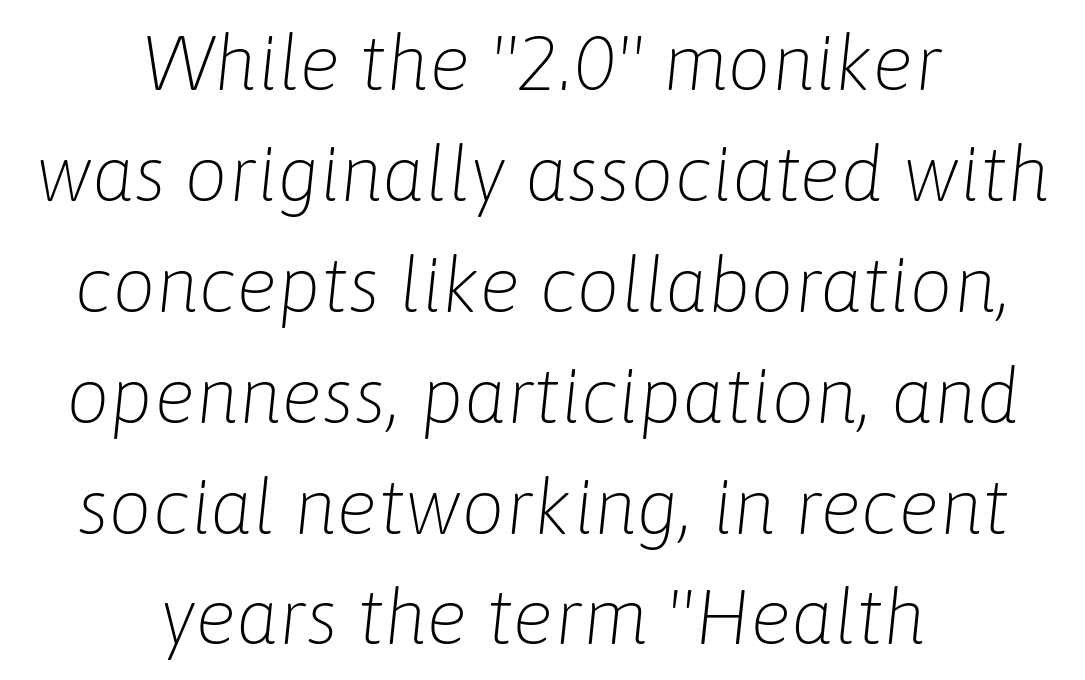
Anything drawn beneath the words? Only blank space. Varying glyph widths throughout — classic text-font behaviour. Each stroke keeps to a modest, everyday thickness or less. Letter spacing: default. Both edges are ragged and mirror each other, which tells us the setting is centered.
